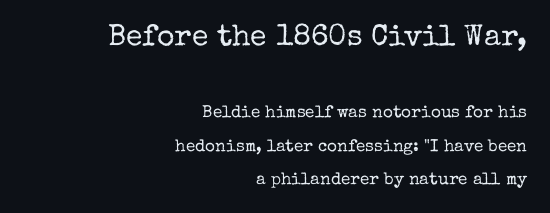
Is the letter spacing exaggerated? No — it looks like the ordinary default. Anything drawn beneath the words? Only blank space. Unlike italic type, these characters show no tilt at all. This sample trades compactness for vertical openness between lines. Looks like regular typesetting: each glyph gets only the width it needs.
